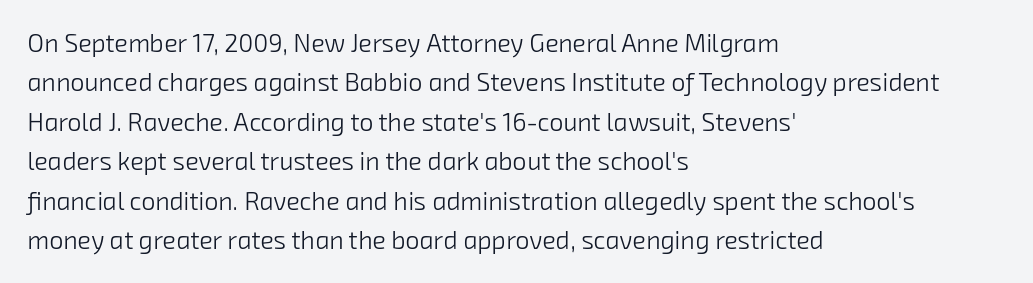
Descenders are the only things crossing below the line. Unbolded letterforms with no extra heft. The rows are spaced the way most documents space them. Where is the straight margin? On the left.
